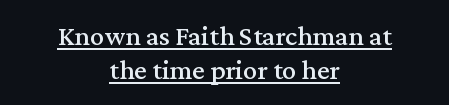
{"serif": "yes", "italic": "no", "width": "normal", "stroke_contrast": "medium", "x_height": "medium", "monospaced": "no", "underline": "yes", "align": "center", "line_spacing_ratio": 1.2, "letter_spacing": "normal", "letter_spacing_em": 0.0, "glyph_px": 28}
